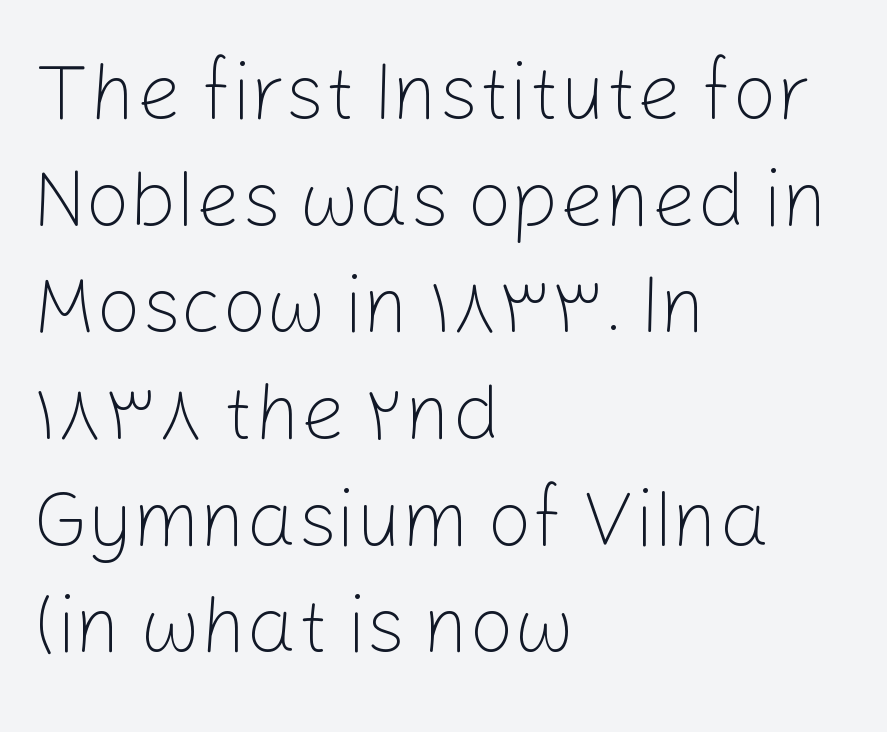
The image shows 79 px light sans-serif type, upright; set left-aligned, normal line spacing (1.35x), normal letter spacing, not underlined; low stroke contrast and a medium x-height.
